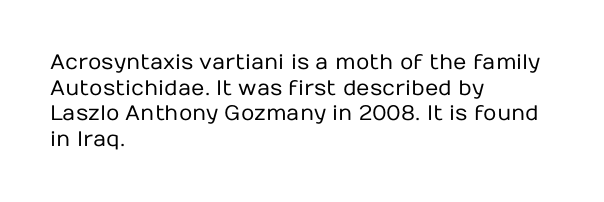
The image shows 21 px text type, upright; set left-aligned, line spacing 1.22x, normal letter spacing, not underlined.
